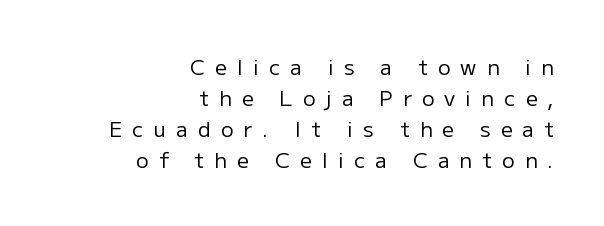
Q: Is the text bold? A: No.
Q: Is the text italic (slanted)? A: No, it is upright.
Q: Is the text underlined? A: No.
Q: How is the paragraph aligned? A: Right-aligned.
Q: Is the spacing between letters normal or unusually wide? A: Unusually wide.
Q: Is the spacing between lines tight, normal or loose? A: Normal.
